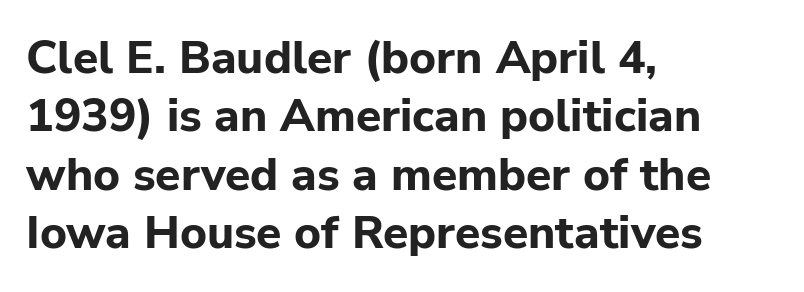
Q: Is the text bold? A: Yes.
Q: Is the text italic (slanted)? A: No, it is upright.
Q: Is the typeface a serif or a sans-serif typeface? A: Sans-serif.
Q: Is the text underlined? A: No.
Q: How is the paragraph aligned? A: Left-aligned.
Q: Is the spacing between letters normal or unusually wide? A: Normal.
Q: Is the spacing between lines tight, normal or loose? A: Normal.
Q: Width (condensed, normal, or wide)? A: Normal.
Q: Stroke contrast? A: Low.
Q: x-height? A: Medium.
Q: Monospaced? A: No.
